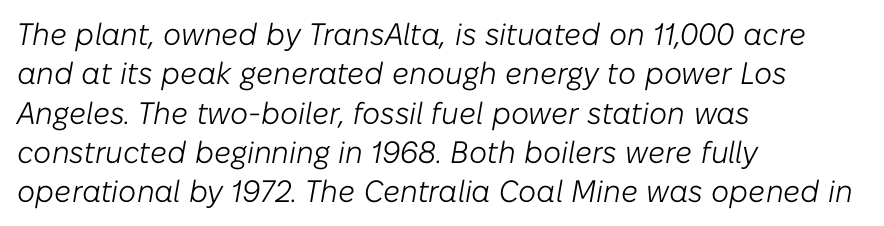
The image shows 31 px light type, italic (leaning right); set left-aligned, normal line spacing (1.27x), normal letter spacing, not underlined; low stroke contrast and a medium x-height.
